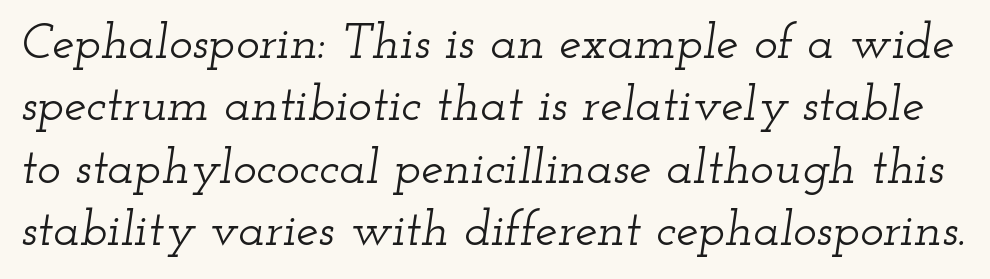
A normal amount of white space separates one row of letters from the next. The string is rendered with underlining switched off. Serif or sans? Serif — the stroke terminals have little feet. Character widths vary here, with narrow letters taking less room than wide ones. This sample uses plain, unmodified letter spacing. Rendered with sloped, italic letterforms.
